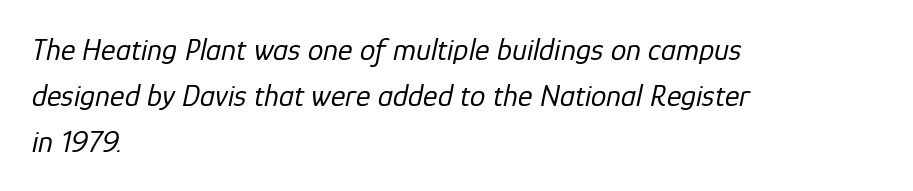
{"italic": "yes", "lean": "right", "slant_degrees": 12, "bold": "no", "weight": "regular", "width": "normal", "stroke_contrast": "low", "x_height": "medium", "monospaced": "no", "underline": "no", "align": "left", "line_spacing": "normal", "line_spacing_ratio": 1.48, "letter_spacing": "normal", "letter_spacing_em": 0.0, "glyph_px": 31}
